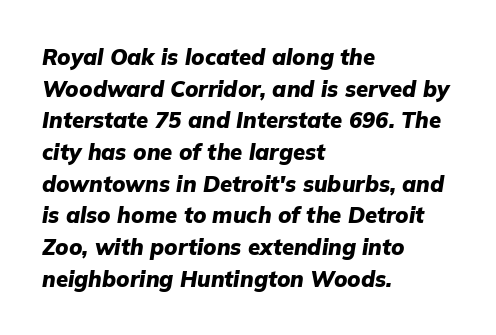
The image shows 22 px bold type, italic (leaning right); set left-aligned, normal line spacing (1.44x), normal letter spacing, not underlined.
